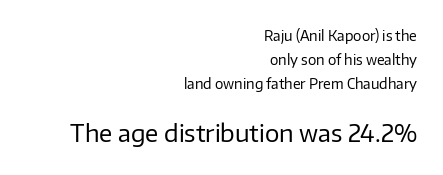
{"italic": "no", "bold": "no", "underline": "no", "align": "right", "line_spacing_ratio": 1.71, "letter_spacing": "normal", "letter_spacing_em": 0.0, "larger_block": "second", "size_ratio": 1.71, "glyph_px": 24}
